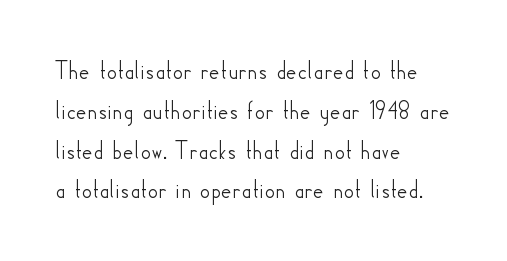
The image shows 26 px text type, upright; set left-aligned, normal line spacing (1.53x), normal letter spacing, not underlined.
